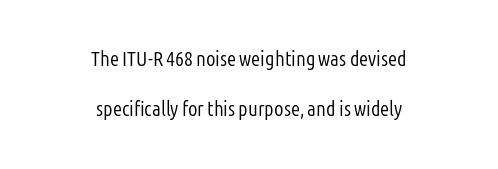
{"italic": "no", "bold": "no", "underline": "no", "align": "center", "line_spacing": "loose", "line_spacing_ratio": 2.4, "letter_spacing": "normal", "letter_spacing_em": 0.0, "glyph_px": 21}
